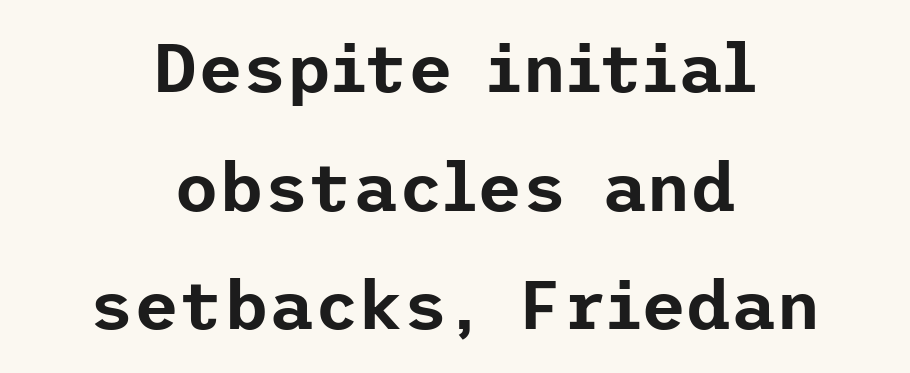
Stroke terminals: plain, sans-serif. Nope, not italic — everything's standing straight. The letters sit at their default tracking, neither squeezed nor spread. Is the block centered? Yes — each line is placed symmetrically about the middle. The foot of each line stays bare and open.
